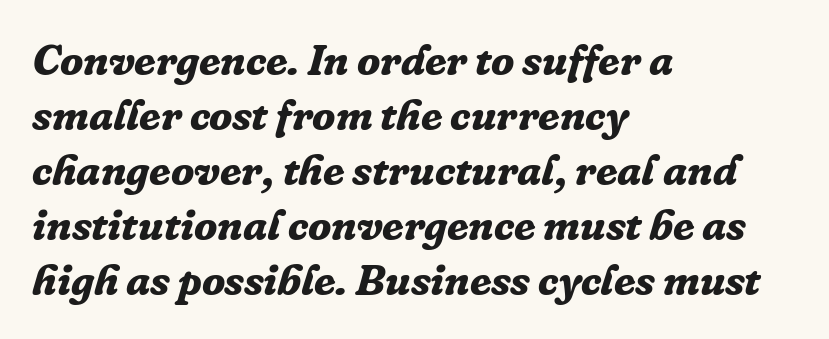
Q: Is the text bold? A: Yes.
Q: Is the text italic (slanted)? A: Yes, it leans right by about 16 degrees.
Q: Is the typeface a serif or a sans-serif typeface? A: Serif.
Q: Is the text underlined? A: No.
Q: How is the paragraph aligned? A: Left-aligned.
Q: Is the spacing between letters normal or unusually wide? A: Normal.
Q: Is the spacing between lines tight, normal or loose? A: Normal.
Q: Width (condensed, normal, or wide)? A: Normal.
Q: Stroke contrast? A: Low.
Q: x-height? A: Medium.
Q: Monospaced? A: No.
